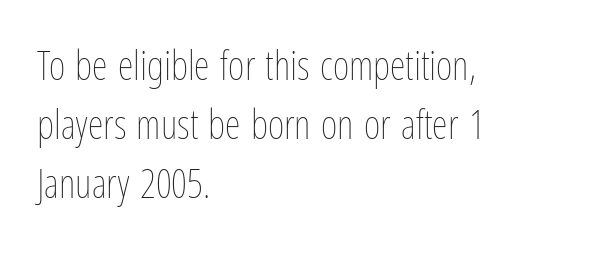
The image shows 40 px thin, condensed type, upright; set left-aligned, normal line spacing (1.47x), normal letter spacing, not underlined; low stroke contrast and a medium x-height.
